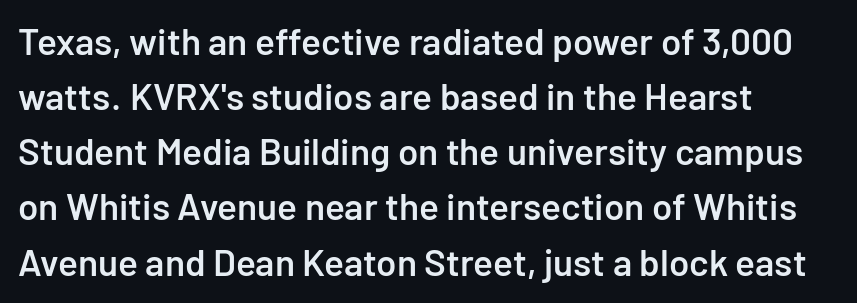
The image shows 37 px semibold sans-serif type, upright; set left-aligned, normal line spacing (1.49x), normal letter spacing, not underlined; low stroke contrast and a medium x-height.
